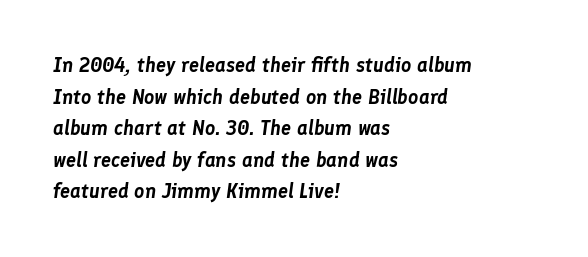
{"italic": "yes", "lean": "right", "slant_degrees": 8, "underline": "no", "align": "left", "line_spacing": "normal", "line_spacing_ratio": 1.58, "letter_spacing": "normal", "letter_spacing_em": 0.0, "glyph_px": 20}
